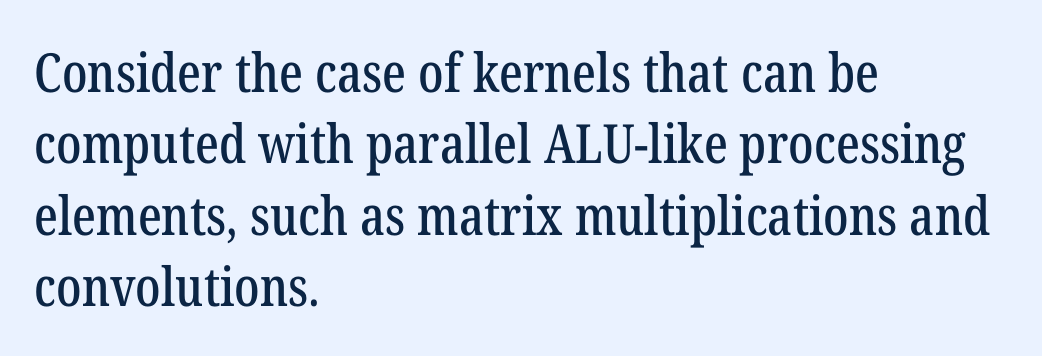
The image shows 54 px condensed serif type, upright; set left-aligned, normal line spacing (1.32x), normal letter spacing, not underlined; low stroke contrast and a medium x-height.
